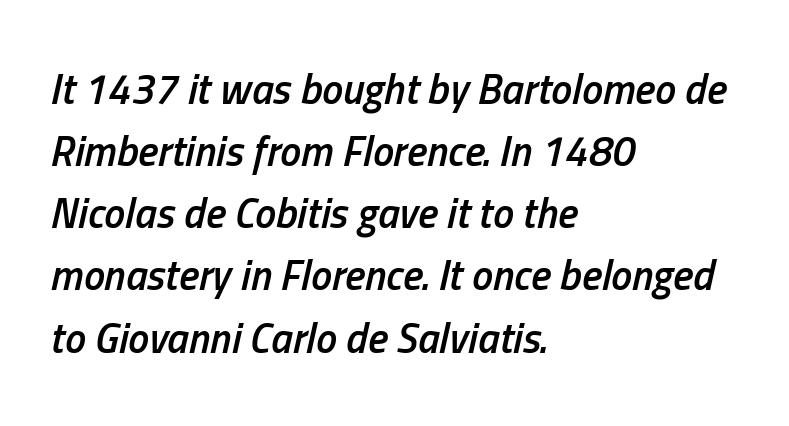
Q: Is the text bold? A: Semi-bold.
Q: Is the text italic (slanted)? A: Yes, it leans right by about 13 degrees.
Q: Is the text underlined? A: No.
Q: How is the paragraph aligned? A: Left-aligned.
Q: Is the spacing between letters normal or unusually wide? A: Normal.
Q: Is the spacing between lines tight, normal or loose? A: Normal.
Q: Width (condensed, normal, or wide)? A: Condensed.
Q: Stroke contrast? A: Low.
Q: x-height? A: Medium.
Q: Monospaced? A: No.
